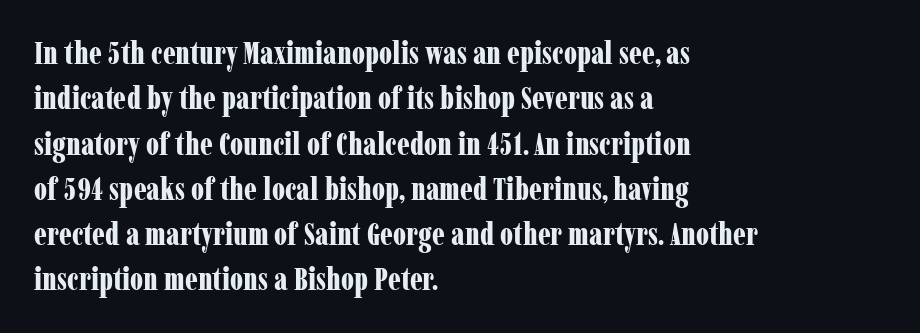
The image shows 31 px bold, condensed serif type, upright; set left-aligned, normal line spacing (1.46x), normal letter spacing, not underlined; low stroke contrast and a medium x-height.
